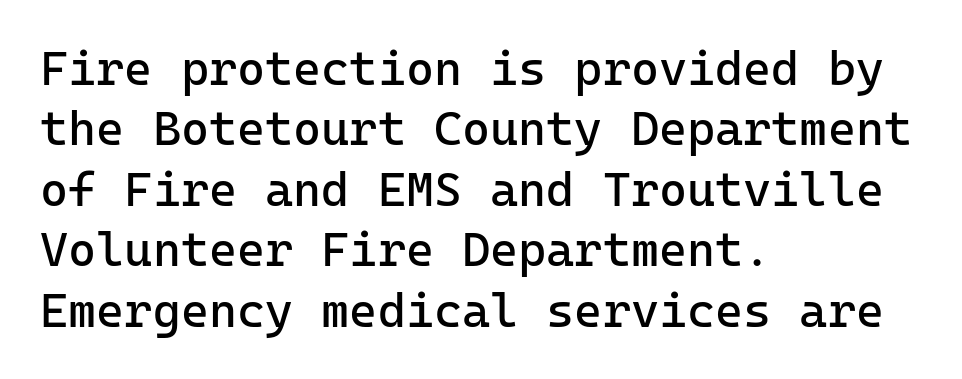
The type is set solid horizontally, with unmodified tracking. Regular leading. Every character here occupies the same horizontal width, giving the sample a typewriter-like rhythm. Tall strokes in this sample are plumb rather than angled.
